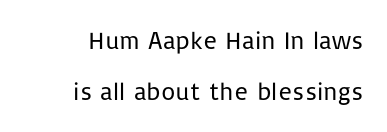
Q: Is the text bold? A: No.
Q: Is the text italic (slanted)? A: No, it is upright.
Q: Is the text underlined? A: No.
Q: Is the spacing between letters normal or unusually wide? A: Normal.
Q: Is the spacing between lines tight, normal or loose? A: Loose.
